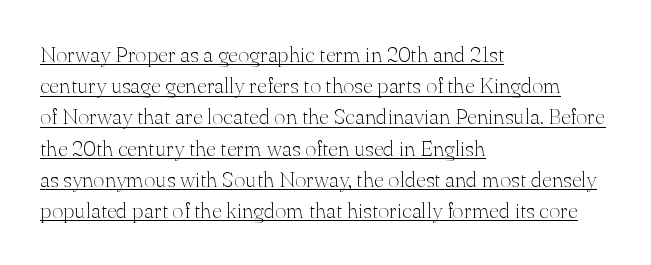
Casual observation: everything's shoved over to the left. Standard letterfit; no display-style spreading of the glyphs. Do the letters lean? They stand straight. If you measured baseline to baseline, you'd find a middling distance. Check the space under the baseline: a stroke is drawn there. The characters are drawn with everyday or finer stroke widths.
